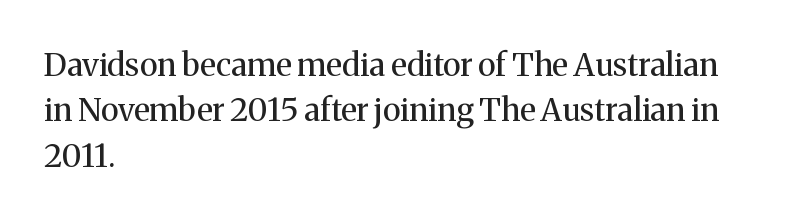
{"serif": "yes", "italic": "no", "bold": "no", "weight": "regular", "width": "normal", "stroke_contrast": "medium", "x_height": "medium", "monospaced": "no", "underline": "no", "align": "left", "line_spacing": "normal", "line_spacing_ratio": 1.42, "letter_spacing": "normal", "letter_spacing_em": 0.0, "glyph_px": 32}
